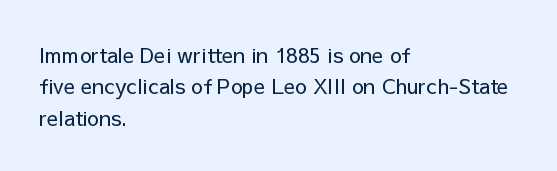
Q: Is the text bold? A: No.
Q: Is the text italic (slanted)? A: No, it is upright.
Q: Is the text underlined? A: No.
Q: How is the paragraph aligned? A: Left-aligned.
Q: Is the spacing between letters normal or unusually wide? A: Normal.
Q: Is the spacing between lines tight, normal or loose? A: Normal.
